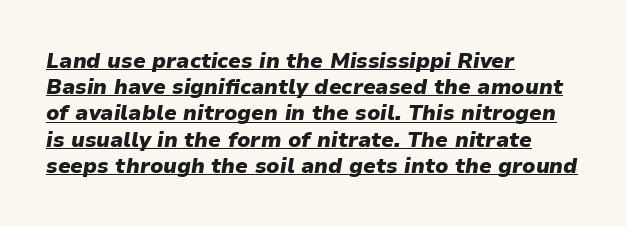
Q: Is the text bold? A: Yes.
Q: Is the text italic (slanted)? A: Yes, it leans right by about 9 degrees.
Q: Is the text underlined? A: Yes.
Q: How is the paragraph aligned? A: Left-aligned.
Q: Is the spacing between letters normal or unusually wide? A: Normal.
Q: Is the spacing between lines tight, normal or loose? A: Normal.
